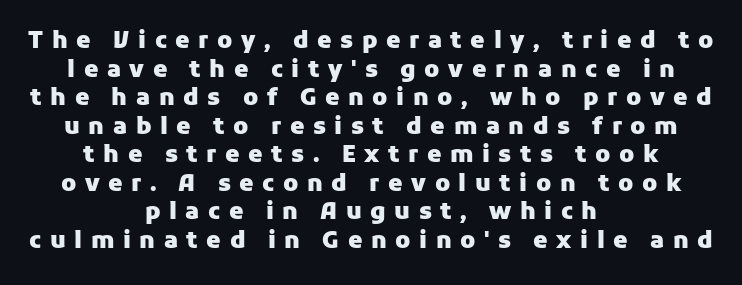
The image shows 23 px bold type, upright; set centered, line spacing 1.24x, unusually wide letter spacing (+0.37 em), not underlined.
